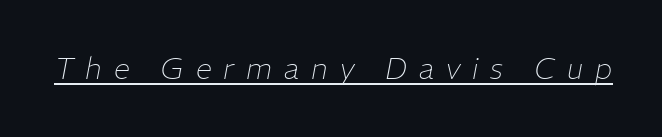
{"italic": "yes", "lean": "right", "slant_degrees": 11, "bold": "no", "weight": "thin", "width": "normal", "stroke_contrast": "low", "x_height": "medium", "monospaced": "no", "underline": "yes", "letter_spacing": "wide", "letter_spacing_em": 0.41, "glyph_px": 29}
